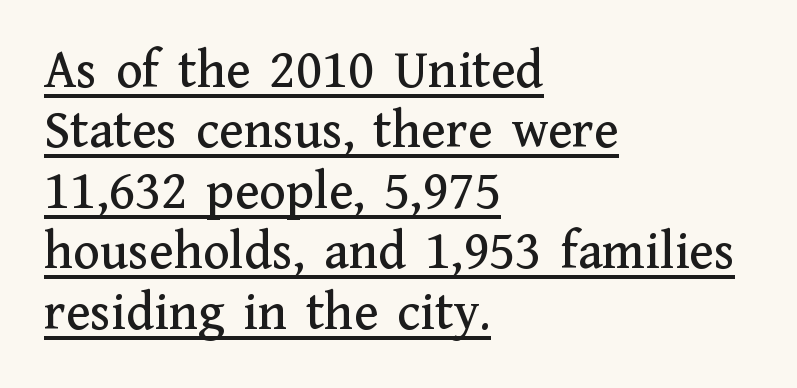
{"serif": "yes", "italic": "no", "width": "normal", "stroke_contrast": "medium", "x_height": "medium", "monospaced": "no", "underline": "yes", "align": "left", "line_spacing": "tight", "line_spacing_ratio": 1.1, "letter_spacing": "normal", "letter_spacing_em": 0.0, "glyph_px": 55}
